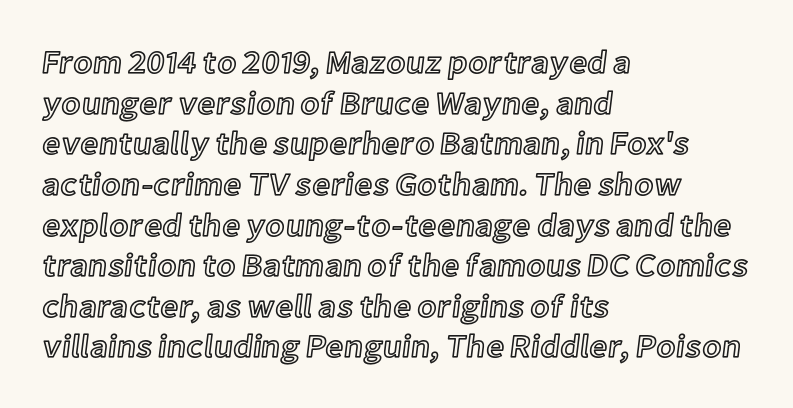
The image shows 32 px text type; set left-aligned, normal line spacing (1.27x), normal letter spacing, not underlined; a medium x-height.
